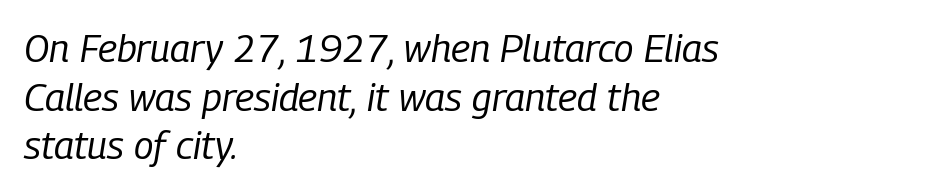
Weight: regular or lighter. Each letter keeps its own natural width here, so spacing adapts to shape. A classic flush-left, rag-right setting is used for this passage. Each word holds together tightly as a unit, with standard inter-letter gaps. The font's italic variant was chosen for this text. Line spacing here is normal.
